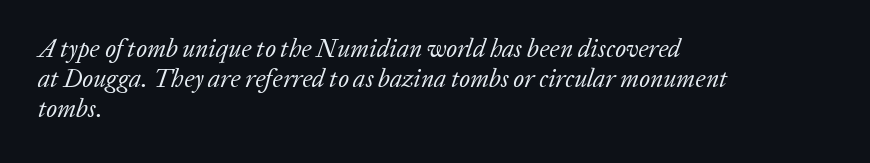
{"italic": "yes", "lean": "right", "slant_degrees": 20, "bold": "no", "underline": "no", "align": "left", "line_spacing_ratio": 1.21, "letter_spacing": "normal", "letter_spacing_em": 0.0, "glyph_px": 25}
